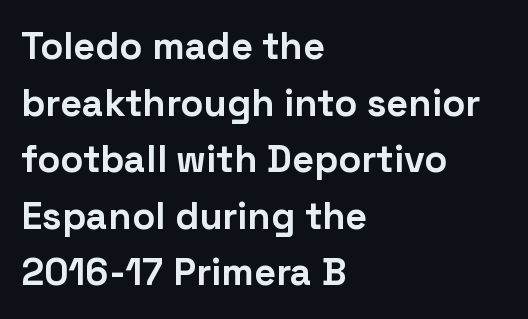
Q: Is the text bold? A: Yes.
Q: Is the text italic (slanted)? A: No, it is upright.
Q: Is the typeface a serif or a sans-serif typeface? A: Sans-serif.
Q: Is the text underlined? A: No.
Q: How is the paragraph aligned? A: Left-aligned.
Q: Is the spacing between letters normal or unusually wide? A: Normal.
Q: Is the spacing between lines tight, normal or loose? A: Normal.
Q: Width (condensed, normal, or wide)? A: Normal.
Q: Stroke contrast? A: Low.
Q: x-height? A: Medium.
Q: Monospaced? A: No.
